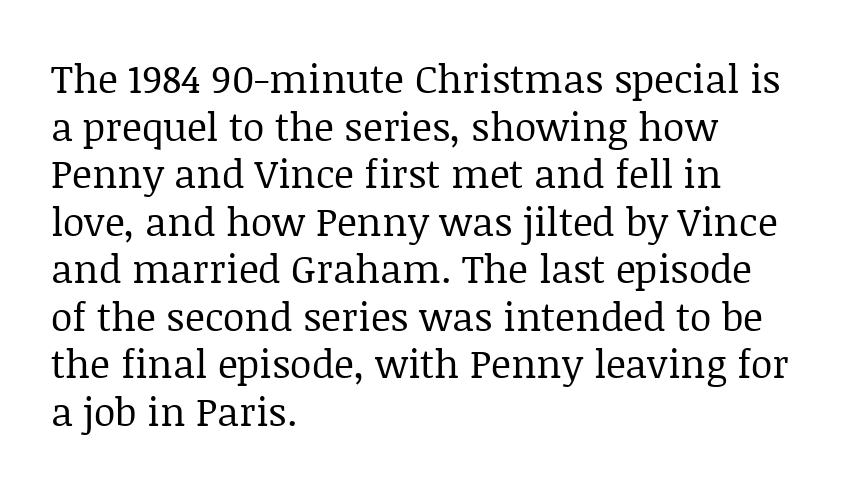
The image shows 39 px regular-weight serif type, upright; set left-aligned, line spacing 1.22x, normal letter spacing, not underlined; low stroke contrast and a large x-height.
